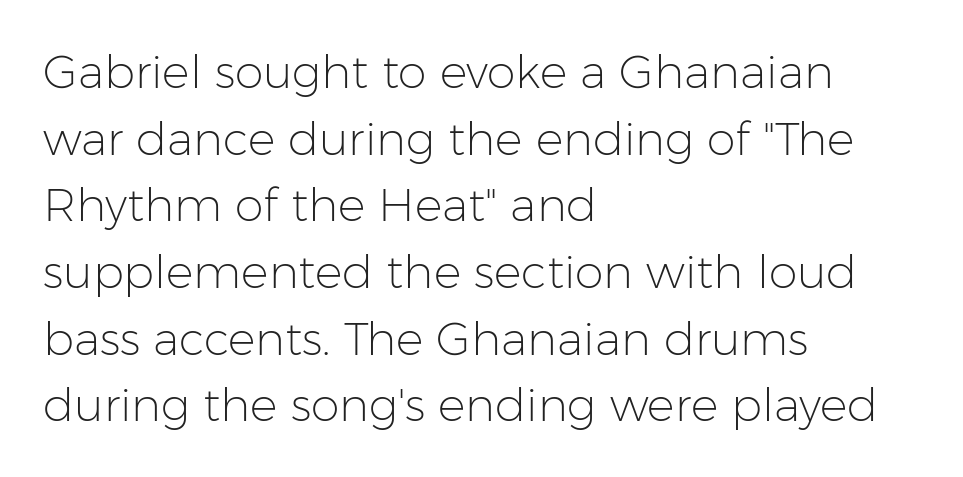
The image shows 46 px light sans-serif type, upright; set left-aligned, normal line spacing (1.45x), normal letter spacing, not underlined; low stroke contrast and a medium x-height.
